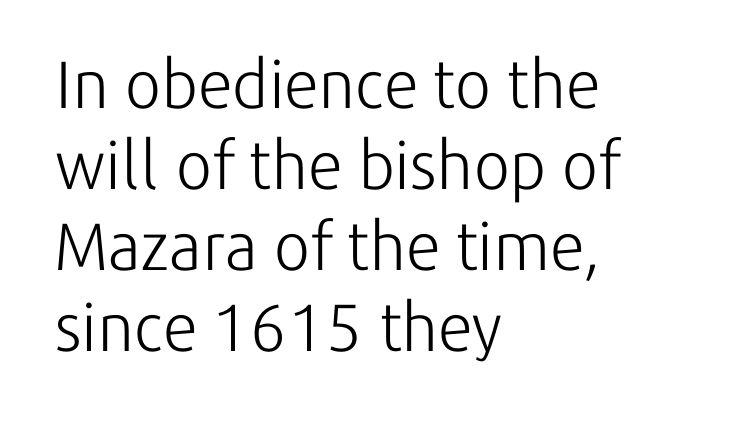
Think of a printed novel: that variable character pitch is what you see here. Weight: not bold — regular or lighter. This sample is left-justified, so line endings fall wherever the words run out. Unlike italic type, these characters show no tilt at all. The tracking reads as untouched default to a designer's eye. What kind of face is this? One without serifs — a sans.
